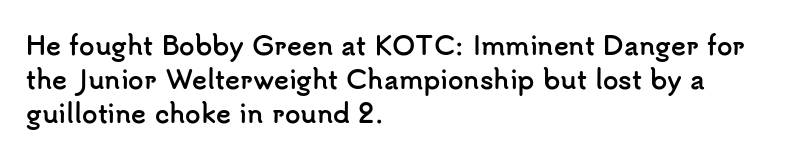
Q: Is the text bold? A: Yes.
Q: Is the text italic (slanted)? A: No, it is upright.
Q: Is the text underlined? A: No.
Q: How is the paragraph aligned? A: Left-aligned.
Q: Is the spacing between letters normal or unusually wide? A: Normal.
Q: Is the spacing between lines tight, normal or loose? A: Normal.
